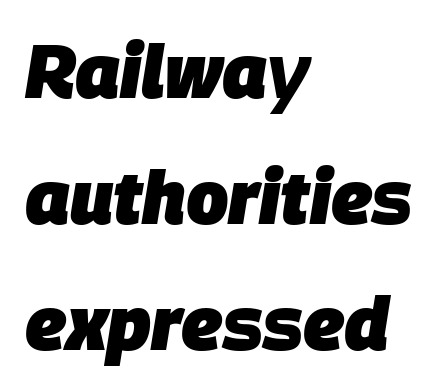
Q: Is the text bold? A: Yes.
Q: Is the text italic (slanted)? A: Yes, it leans right by about 9 degrees.
Q: Is the text underlined? A: No.
Q: How is the paragraph aligned? A: Left-aligned.
Q: Is the spacing between letters normal or unusually wide? A: Normal.
Q: Is the spacing between lines tight, normal or loose? A: Normal.
Q: Width (condensed, normal, or wide)? A: Normal.
Q: Stroke contrast? A: Low.
Q: x-height? A: Large.
Q: Monospaced? A: No.
